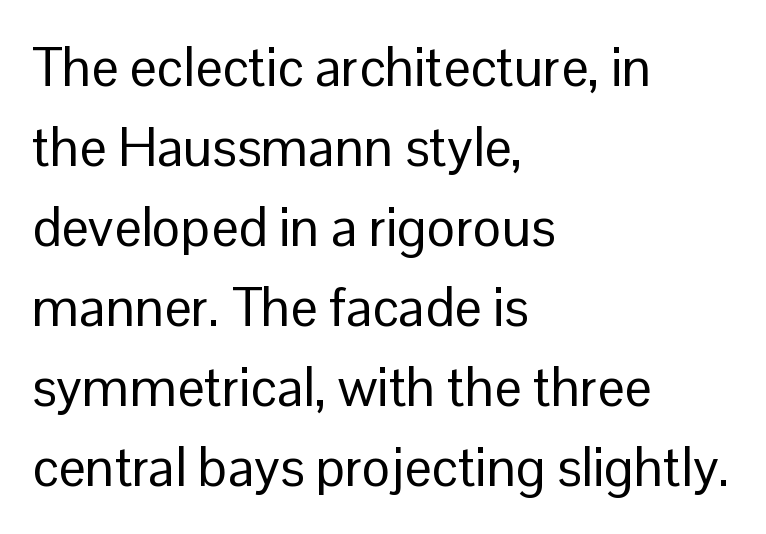
The rendering uses natural spacing where letterforms have individual widths. Between one letter and the next there's only the usual sliver of space. The face looks like a standard text weight, possibly lighter. The type family on display is of the sans-serif kind. Interline gaps are of average width in this sample.
